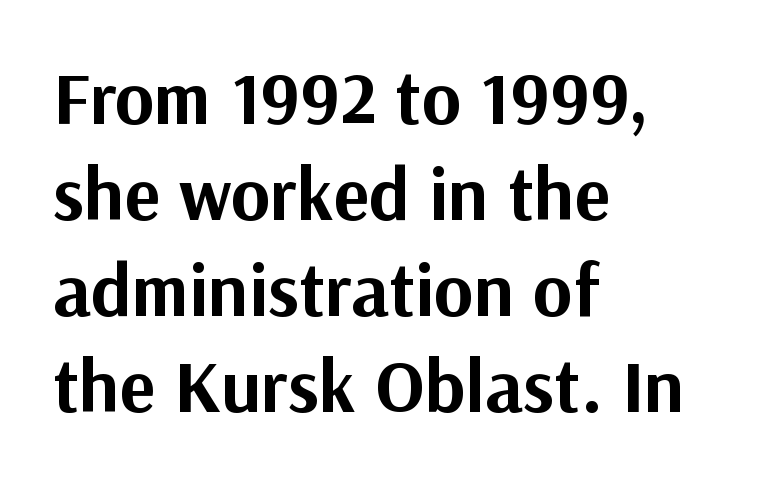
{"serif": "no", "italic": "no", "bold": "yes", "weight": "bold", "width": "normal", "stroke_contrast": "medium", "x_height": "medium", "monospaced": "no", "underline": "no", "align": "left", "line_spacing": "normal", "line_spacing_ratio": 1.28, "letter_spacing": "normal", "letter_spacing_em": 0.0, "glyph_px": 75}
